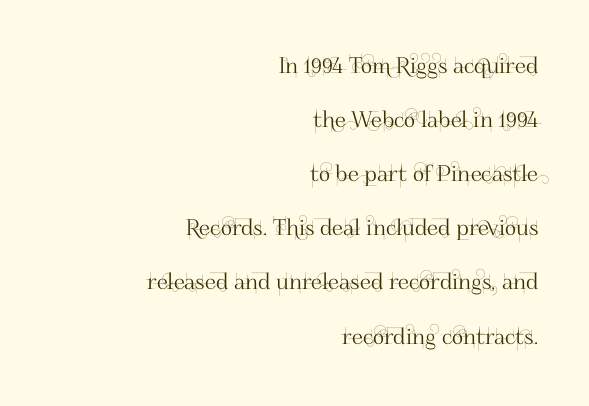
{"italic": "no", "underline": "no", "align": "right", "line_spacing": "loose", "line_spacing_ratio": 2.46, "letter_spacing": "normal", "letter_spacing_em": 0.0, "glyph_px": 22}
